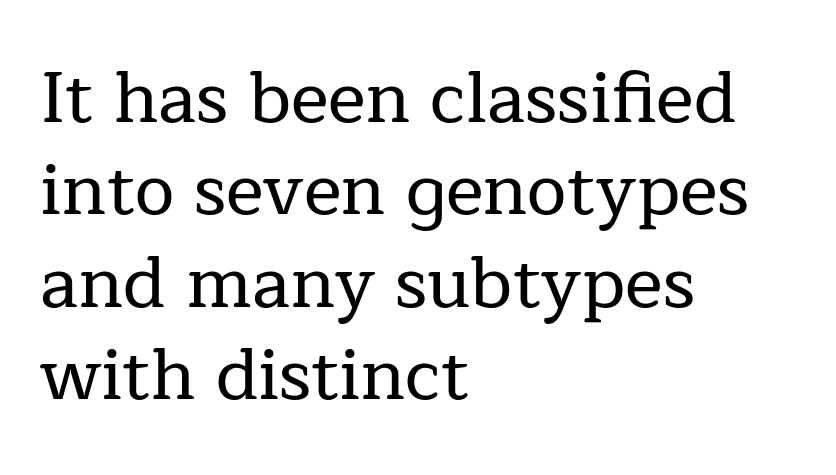
Only glyphs here, with clear space below each row. Where is the straight margin? On the left. A serif font was chosen for this passage. Is this a fixed-width face? No — the glyphs have proportional, varying widths. The passage shown stacks its lines at a standard gap. Here the glyphs are tracked normally, forming tight word shapes.
